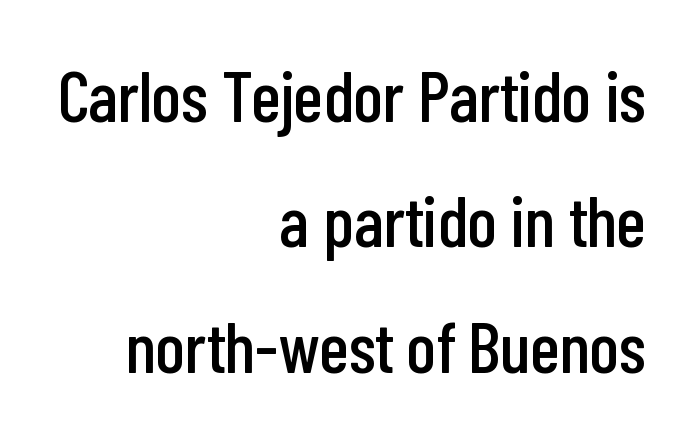
The image shows 72 px condensed sans-serif type, upright; set right-aligned, line spacing 1.74x, normal letter spacing, not underlined; low stroke contrast and a medium x-height.
